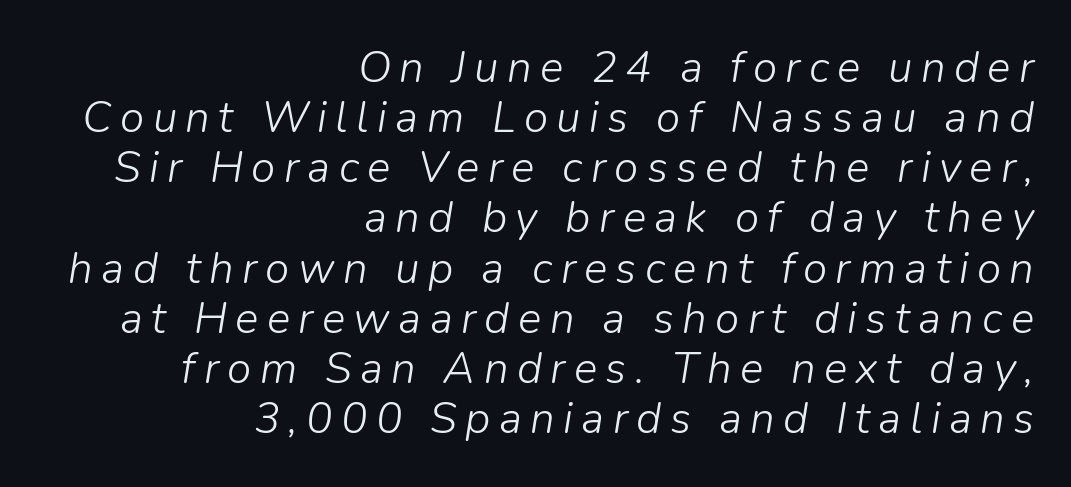
{"italic": "yes", "lean": "right", "slant_degrees": 9, "bold": "no", "weight": "light", "width": "normal", "stroke_contrast": "low", "x_height": "medium", "monospaced": "no", "underline": "no", "align": "right", "line_spacing": "tight", "line_spacing_ratio": 1.14, "glyph_px": 44}
